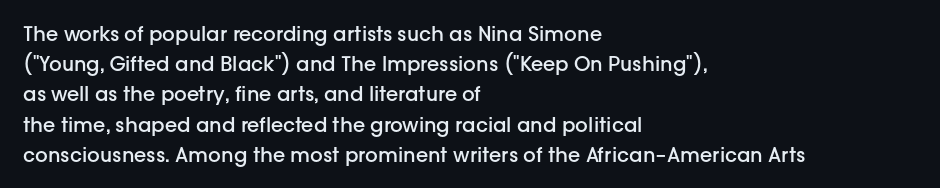
Q: Is the text bold? A: Semi-bold.
Q: Is the text italic (slanted)? A: No, it is upright.
Q: Is the text underlined? A: No.
Q: How is the paragraph aligned? A: Left-aligned.
Q: Is the spacing between letters normal or unusually wide? A: Normal.
Q: Is the spacing between lines tight, normal or loose? A: Normal.
